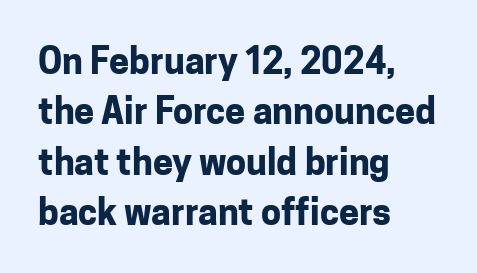
{"serif": "no", "italic": "no", "bold": "yes", "weight": "bold", "width": "normal", "stroke_contrast": "low", "x_height": "medium", "monospaced": "no", "underline": "no", "align": "left", "line_spacing": "normal", "line_spacing_ratio": 1.4, "letter_spacing": "normal", "letter_spacing_em": 0.0, "glyph_px": 36}
